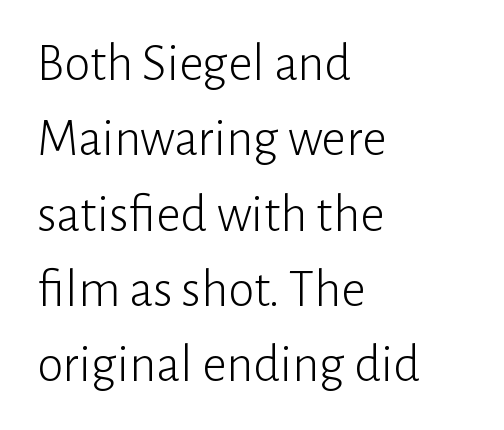
{"serif": "no", "italic": "no", "bold": "no", "weight": "light", "width": "normal", "stroke_contrast": "low", "x_height": "medium", "monospaced": "no", "underline": "no", "align": "left", "line_spacing": "normal", "line_spacing_ratio": 1.42, "letter_spacing": "normal", "letter_spacing_em": 0.0, "glyph_px": 53}
